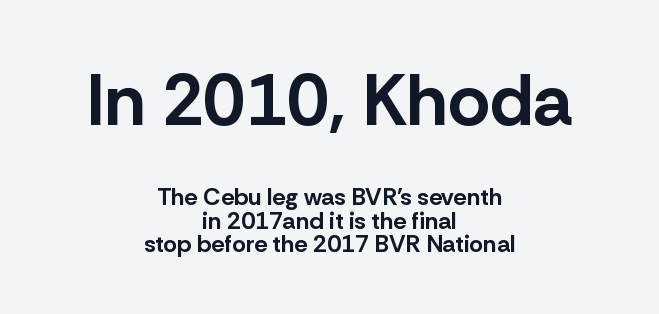
Ascenders rise straight up at ninety degrees. If you squint, the top block still reads clearly — it's the larger of the two. Varying glyph widths throughout — classic text-font behaviour. The string is rendered with underlining switched off. Default kerning and tracking; the words read as compact shapes.
